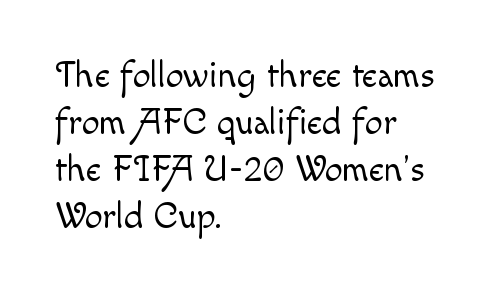
{"italic": "no", "bold": "no", "weight": "light", "width": "normal", "x_height": "small", "monospaced": "no", "underline": "no", "align": "left", "line_spacing": "normal", "line_spacing_ratio": 1.31, "letter_spacing": "normal", "letter_spacing_em": 0.0, "glyph_px": 36}
